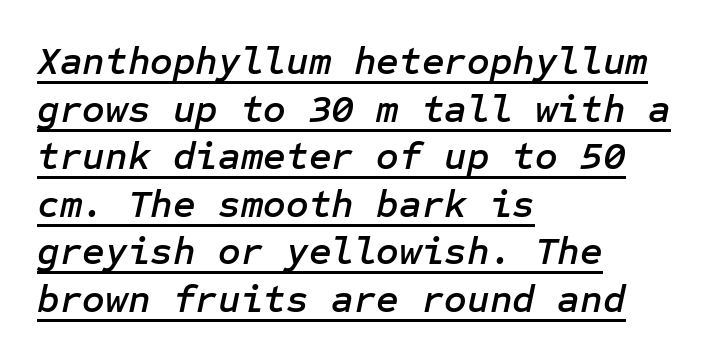
In CSS terms this would be text-align: left. Students, observe the line beneath the letters — that is underlining. The horizontal fit of the characters is conventional and even. This sample uses an oblique cut, with every glyph tilted off the vertical.
